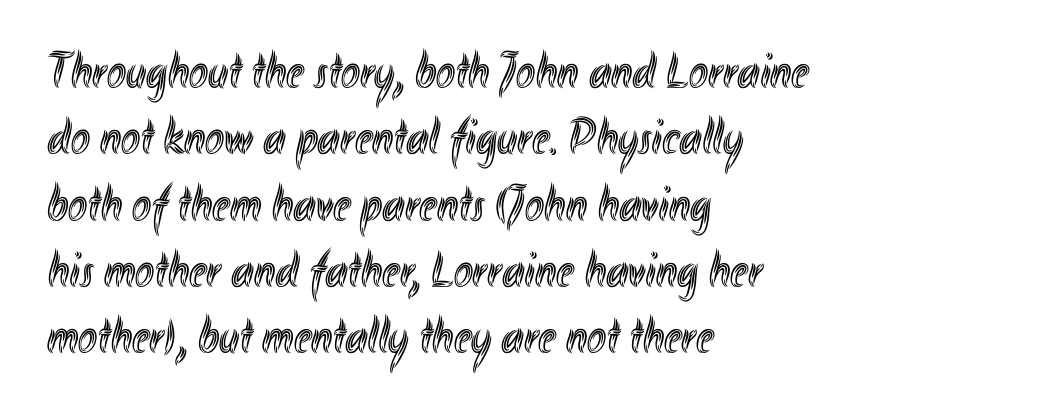
{"width": "condensed", "x_height": "small", "monospaced": "no", "underline": "no", "align": "left", "line_spacing": "normal", "line_spacing_ratio": 1.3, "letter_spacing": "normal", "letter_spacing_em": 0.0, "glyph_px": 51}
